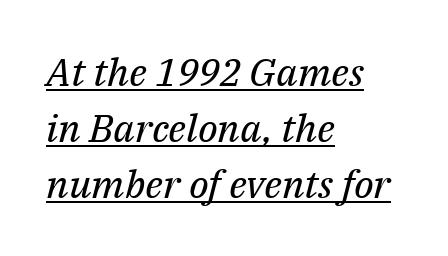
Q: Is the text bold? A: No.
Q: Is the text italic (slanted)? A: Yes, it leans right by about 14 degrees.
Q: Is the typeface a serif or a sans-serif typeface? A: Serif.
Q: Is the text underlined? A: Yes.
Q: How is the paragraph aligned? A: Left-aligned.
Q: Is the spacing between letters normal or unusually wide? A: Normal.
Q: Is the spacing between lines tight, normal or loose? A: Normal.
Q: Width (condensed, normal, or wide)? A: Normal.
Q: Stroke contrast? A: Medium.
Q: x-height? A: Medium.
Q: Monospaced? A: No.
